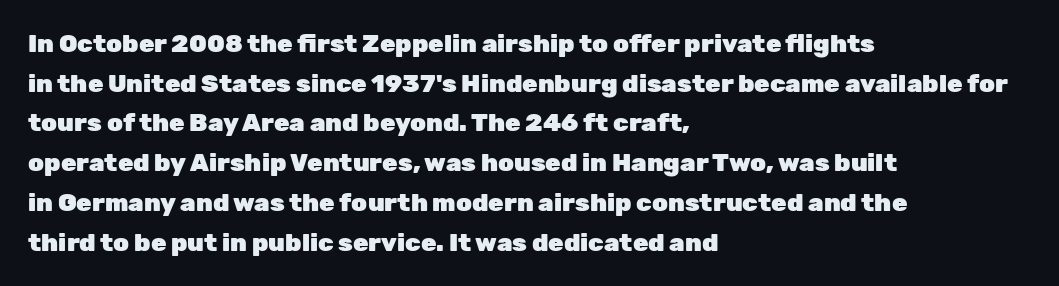
Q: Is the text bold? A: Yes.
Q: Is the text italic (slanted)? A: No, it is upright.
Q: Is the text underlined? A: No.
Q: How is the paragraph aligned? A: Left-aligned.
Q: Is the spacing between letters normal or unusually wide? A: Normal.
Q: Is the spacing between lines tight, normal or loose? A: Normal.
